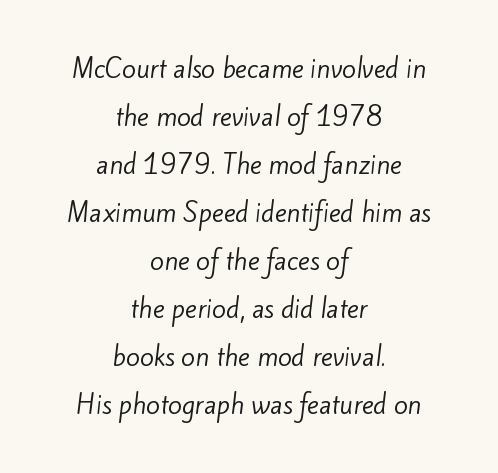
Q: Is the text bold? A: No.
Q: Is the text underlined? A: No.
Q: How is the paragraph aligned? A: Centered.
Q: Is the spacing between letters normal or unusually wide? A: Normal.
Q: Is the spacing between lines tight, normal or loose? A: Loose.
